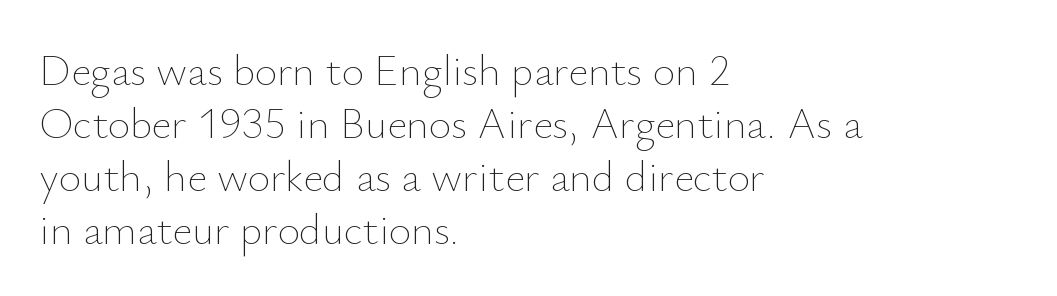
Q: Is the text bold? A: No.
Q: Is the text italic (slanted)? A: No, it is upright.
Q: Is the text underlined? A: No.
Q: How is the paragraph aligned? A: Left-aligned.
Q: Is the spacing between letters normal or unusually wide? A: Normal.
Q: Width (condensed, normal, or wide)? A: Normal.
Q: Stroke contrast? A: Low.
Q: x-height? A: Small.
Q: Monospaced? A: No.
